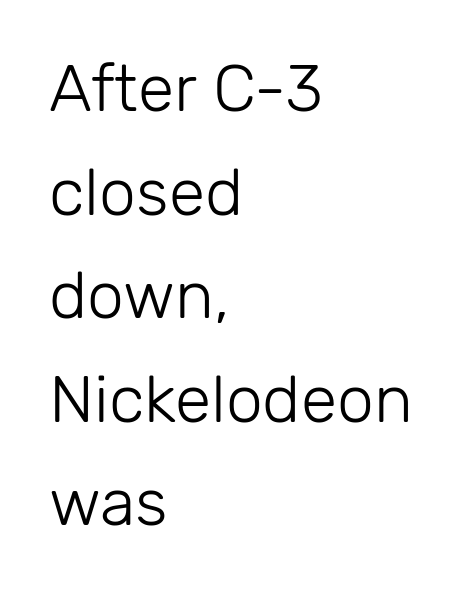
The font family rendered here belongs to the sans-serif group. The rendering uses a moderate line-height, typical for paragraphs. The rendering keeps characters at their native spacing. The strokes are not fattened; the text isn't bold. This rendering uses left alignment, leaving the right contour irregular. Check the space under the baseline: it is left empty.
